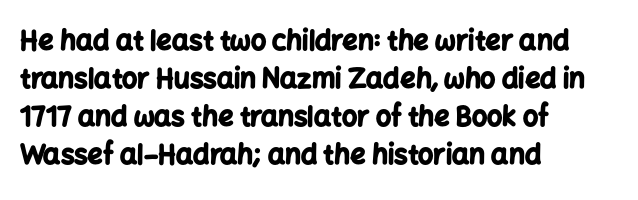
The image shows 27 px bold type, upright; set left-aligned, normal line spacing (1.41x), normal letter spacing, not underlined.
